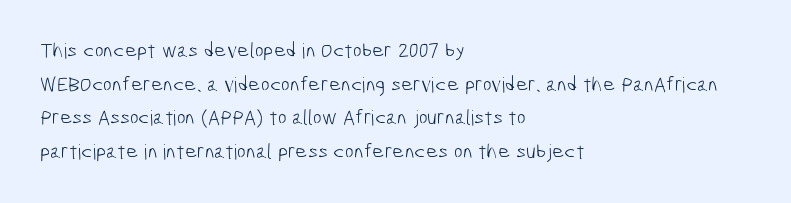
The image shows 21 px text type; set left-aligned, normal line spacing (1.6x), normal letter spacing, not underlined.
